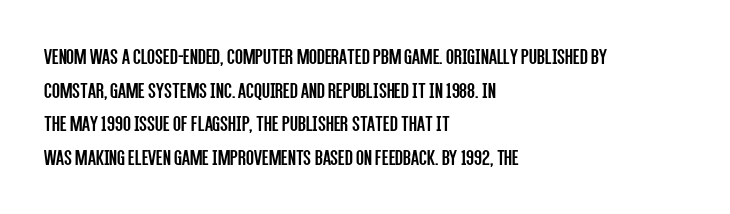
Q: Is the text bold? A: No.
Q: Is the text italic (slanted)? A: No, it is upright.
Q: Is the text underlined? A: No.
Q: How is the paragraph aligned? A: Left-aligned.
Q: Is the spacing between letters normal or unusually wide? A: Normal.
Q: Is the spacing between lines tight, normal or loose? A: Normal.
